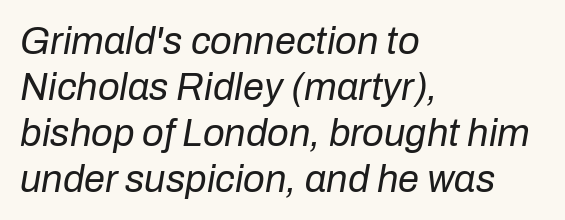
{"italic": "yes", "lean": "right", "slant_degrees": 10, "bold": "no", "weight": "regular", "width": "normal", "stroke_contrast": "low", "x_height": "medium", "monospaced": "no", "underline": "no", "align": "left", "line_spacing_ratio": 1.21, "letter_spacing": "normal", "letter_spacing_em": 0.0, "glyph_px": 38}
